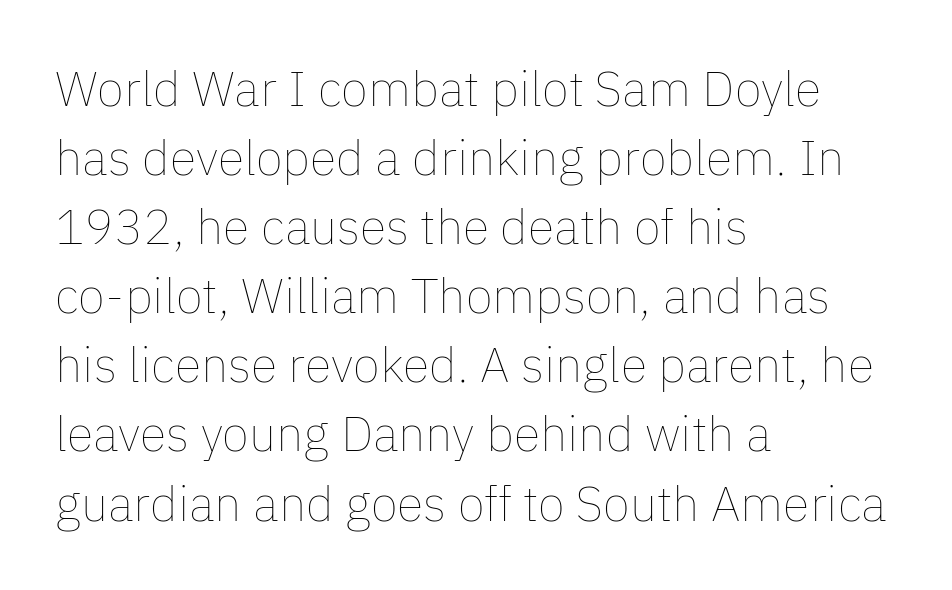
The image shows 49 px thin type, upright; set left-aligned, normal line spacing (1.41x), normal letter spacing, not underlined; low stroke contrast and a medium x-height.
